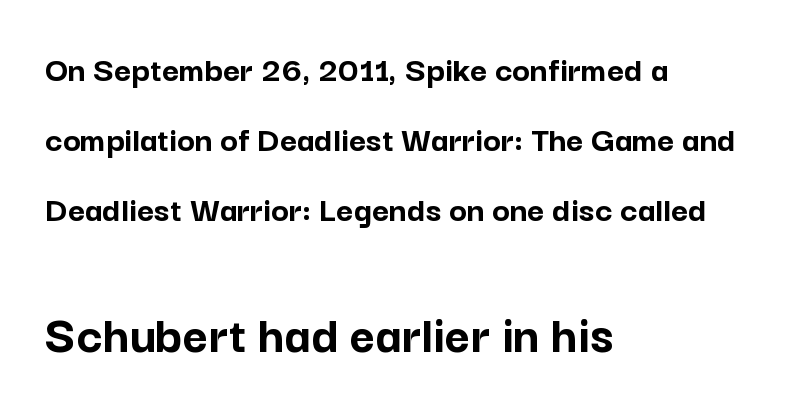
Q: Is the text bold? A: Yes.
Q: Is the text italic (slanted)? A: No, it is upright.
Q: Is the typeface a serif or a sans-serif typeface? A: Sans-serif.
Q: Is the text underlined? A: No.
Q: How is the paragraph aligned? A: Left-aligned.
Q: Is the spacing between letters normal or unusually wide? A: Normal.
Q: Which block of text is set in a larger size, the first (top) or the second (bottom)? A: The second (bottom) one.
Q: Width (condensed, normal, or wide)? A: Normal.
Q: Stroke contrast? A: Low.
Q: x-height? A: Medium.
Q: Monospaced? A: No.
